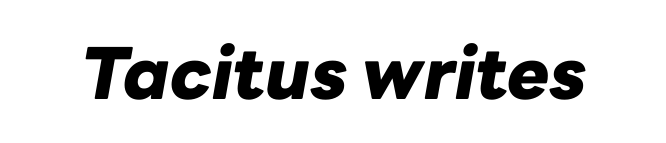
{"italic": "yes", "lean": "right", "slant_degrees": 10, "bold": "yes", "weight": "heavy", "width": "normal", "stroke_contrast": "low", "x_height": "medium", "monospaced": "no", "underline": "no", "letter_spacing": "normal", "letter_spacing_em": 0.0, "glyph_px": 71}
